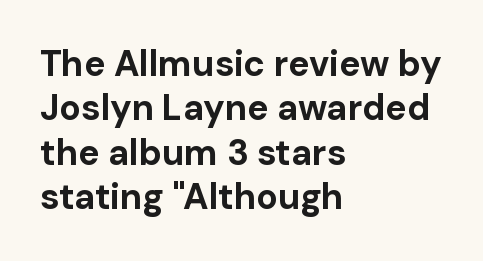
Q: Is the text bold? A: Yes.
Q: Is the text italic (slanted)? A: No, it is upright.
Q: Is the typeface a serif or a sans-serif typeface? A: Sans-serif.
Q: Is the text underlined? A: No.
Q: How is the paragraph aligned? A: Left-aligned.
Q: Is the spacing between letters normal or unusually wide? A: Normal.
Q: Width (condensed, normal, or wide)? A: Normal.
Q: Stroke contrast? A: Low.
Q: x-height? A: Medium.
Q: Monospaced? A: No.
